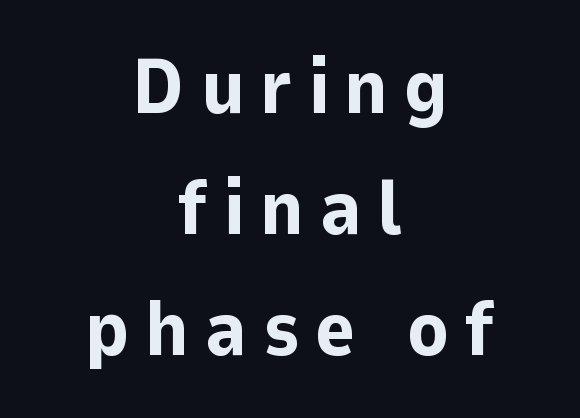
Q: Is the text bold? A: Yes.
Q: Is the text italic (slanted)? A: No, it is upright.
Q: Is the typeface a serif or a sans-serif typeface? A: Sans-serif.
Q: Is the text underlined? A: No.
Q: How is the paragraph aligned? A: Centered.
Q: Is the spacing between letters normal or unusually wide? A: Unusually wide.
Q: Is the spacing between lines tight, normal or loose? A: Normal.
Q: Width (condensed, normal, or wide)? A: Normal.
Q: Stroke contrast? A: Low.
Q: x-height? A: Medium.
Q: Monospaced? A: No.
